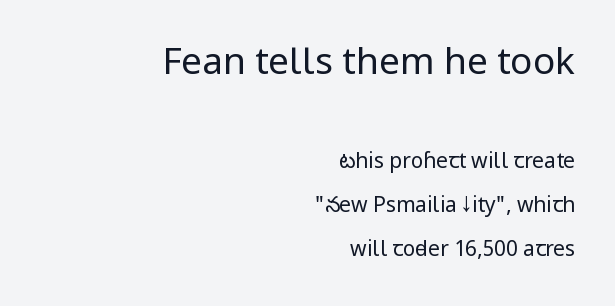
The image shows 37 px regular-weight, condensed sans-serif type, upright; set right-aligned, loose line spacing (2.11x), normal letter spacing, not underlined; the first (top) block is 1.76x larger; low stroke contrast and a large x-height.
